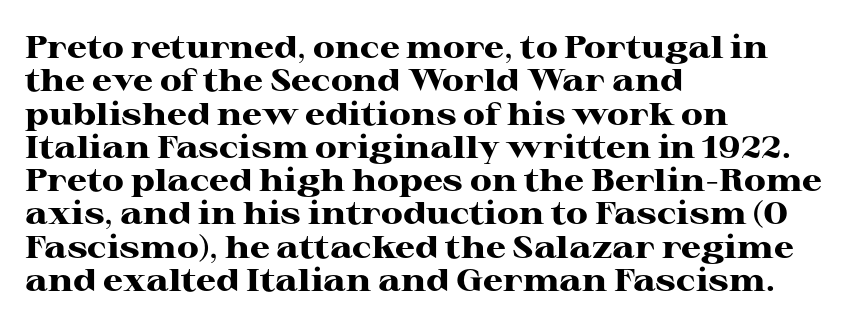
The passage shown is typed in a proportional face where columns would drift. Each line starts at the same left margin while the right side varies. These lines huddle together more closely than default settings would place them. Heft: maximum for text — a bold. Compared with typical body copy, the letter spacing here is the same.
